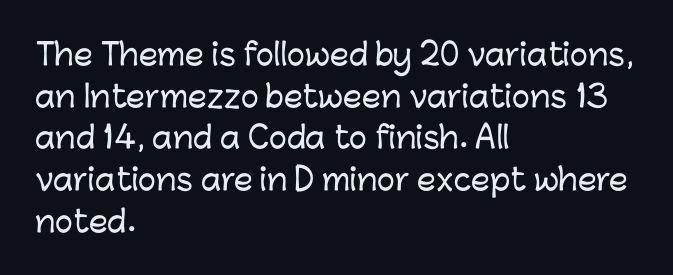
{"serif": "no", "italic": "no", "width": "normal", "stroke_contrast": "low", "x_height": "medium", "monospaced": "no", "underline": "no", "align": "left", "line_spacing": "normal", "line_spacing_ratio": 1.39, "letter_spacing": "normal", "letter_spacing_em": 0.0, "glyph_px": 30}
